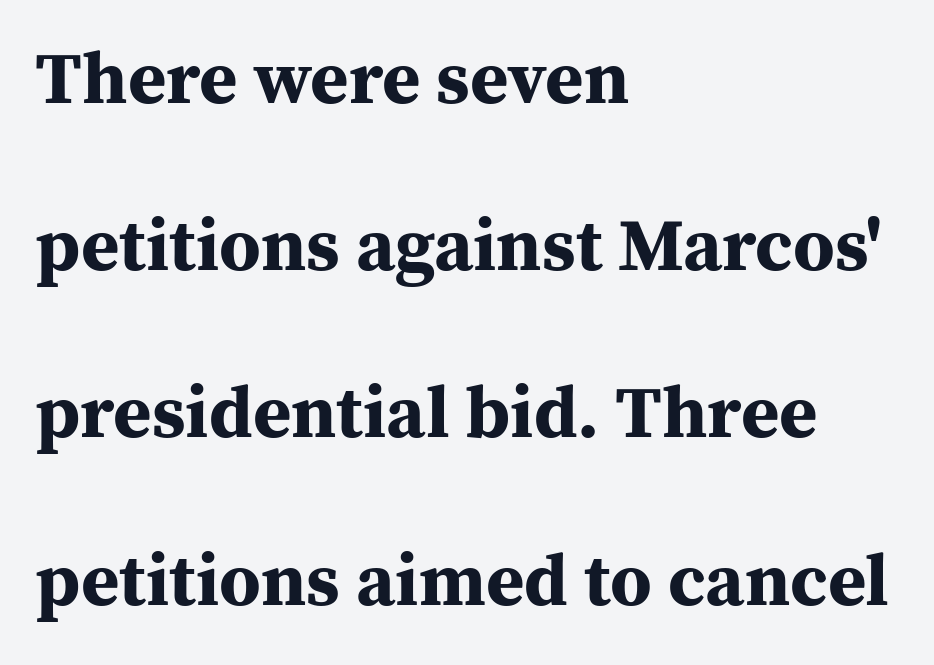
Q: Is the text bold? A: Yes.
Q: Is the text italic (slanted)? A: No, it is upright.
Q: Is the typeface a serif or a sans-serif typeface? A: Serif.
Q: Is the text underlined? A: No.
Q: How is the paragraph aligned? A: Left-aligned.
Q: Is the spacing between letters normal or unusually wide? A: Normal.
Q: Is the spacing between lines tight, normal or loose? A: Loose.
Q: Width (condensed, normal, or wide)? A: Normal.
Q: Stroke contrast? A: Medium.
Q: x-height? A: Medium.
Q: Monospaced? A: No.
